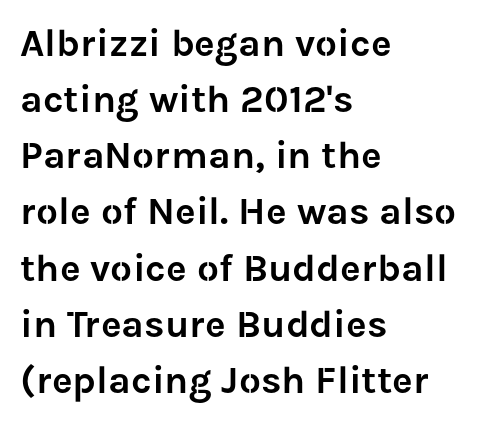
Q: Is the text italic (slanted)? A: No, it is upright.
Q: Is the typeface a serif or a sans-serif typeface? A: Sans-serif.
Q: Is the text underlined? A: No.
Q: How is the paragraph aligned? A: Left-aligned.
Q: Is the spacing between letters normal or unusually wide? A: Normal.
Q: Is the spacing between lines tight, normal or loose? A: Normal.
Q: Width (condensed, normal, or wide)? A: Normal.
Q: Stroke contrast? A: Low.
Q: x-height? A: Medium.
Q: Monospaced? A: No.
